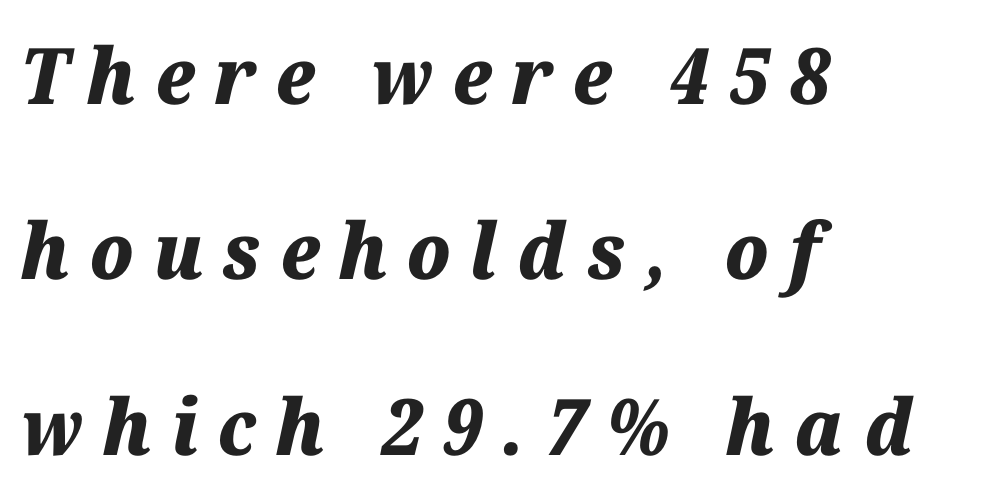
Leftover space on each line is placed entirely after the last word. The passage shown is emphatically bold. The string is rendered with underlining switched off. These lines are rendered in a variable-pitch font. Rows of type keep a wide berth in the vertical direction. The rendering inserts visible extra space after every character.
